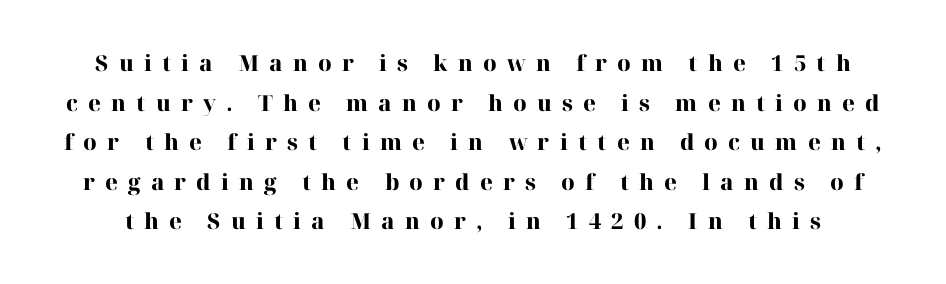
Q: Is the text bold? A: Yes.
Q: Is the text italic (slanted)? A: No, it is upright.
Q: Is the text underlined? A: No.
Q: Is the spacing between letters normal or unusually wide? A: Unusually wide.
